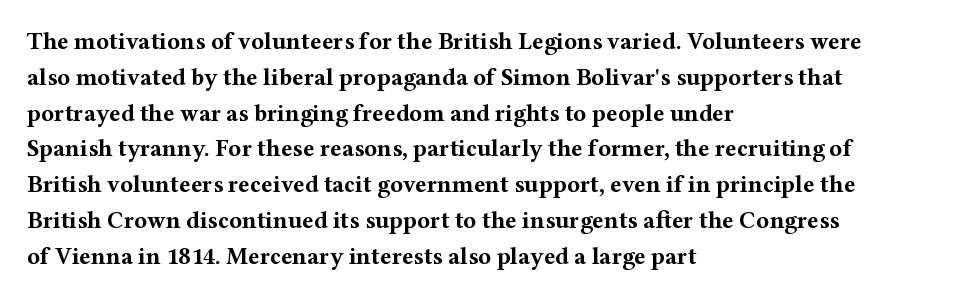
Q: Is the text bold? A: Yes.
Q: Is the text italic (slanted)? A: No, it is upright.
Q: Is the text underlined? A: No.
Q: How is the paragraph aligned? A: Left-aligned.
Q: Is the spacing between letters normal or unusually wide? A: Normal.
Q: Is the spacing between lines tight, normal or loose? A: Normal.
